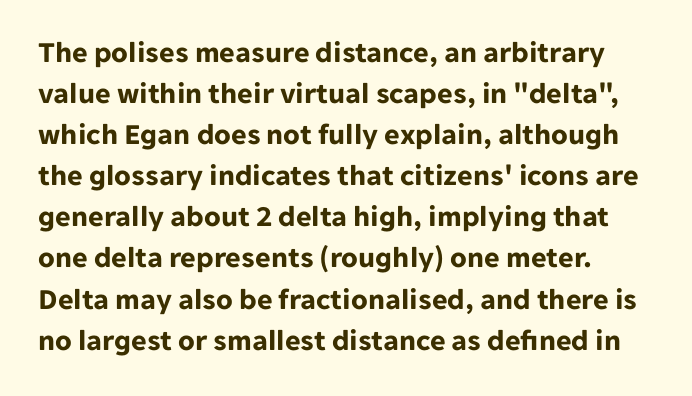
Nothing unusual about the tracking: characters are spaced as the font intends. The text was rendered using a sans face with plain stroke endings. Students, this is bold: see how much ink each stroke carries. The letters advance in unequal steps, a hallmark of proportional type. Line starts are locked; line ends wander. The passage shown stacks its lines at a standard gap.
